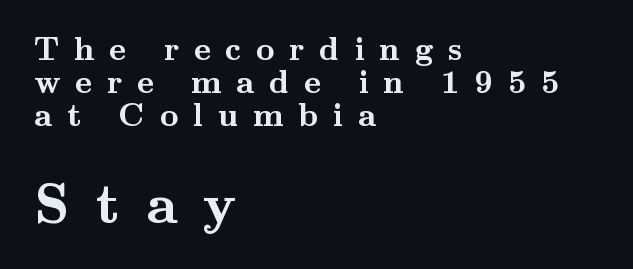
{"serif": "yes", "italic": "no", "bold": "yes", "weight": "semibold", "width": "wide", "stroke_contrast": "medium", "x_height": "small", "monospaced": "no", "underline": "no", "align": "left", "line_spacing": "tight", "line_spacing_ratio": 1.03, "letter_spacing": "wide", "letter_spacing_em": 0.46, "larger_block": "second", "size_ratio": 1.75, "glyph_px": 56}
